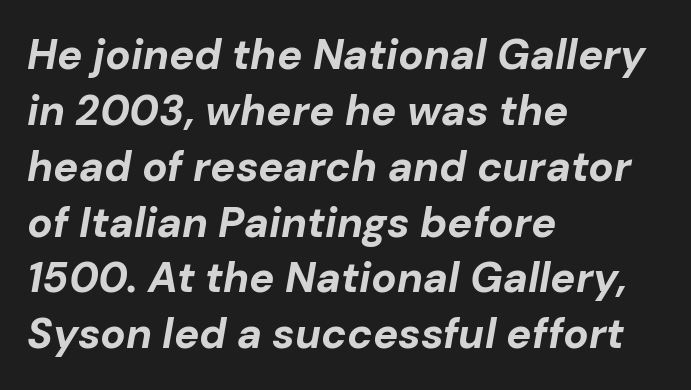
Q: Is the text bold? A: Yes.
Q: Is the text italic (slanted)? A: Yes, it leans right by about 10 degrees.
Q: Is the text underlined? A: No.
Q: How is the paragraph aligned? A: Left-aligned.
Q: Is the spacing between letters normal or unusually wide? A: Normal.
Q: Is the spacing between lines tight, normal or loose? A: Normal.
Q: Width (condensed, normal, or wide)? A: Normal.
Q: Stroke contrast? A: Low.
Q: x-height? A: Medium.
Q: Monospaced? A: No.
